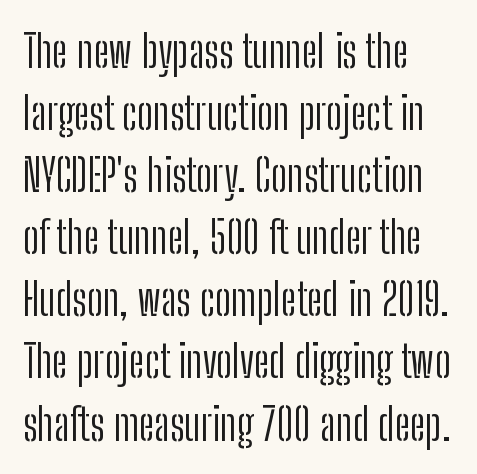
The image shows 45 px light, condensed sans-serif type, upright; set left-aligned, normal line spacing (1.38x), normal letter spacing, not underlined; low stroke contrast and a medium x-height.
